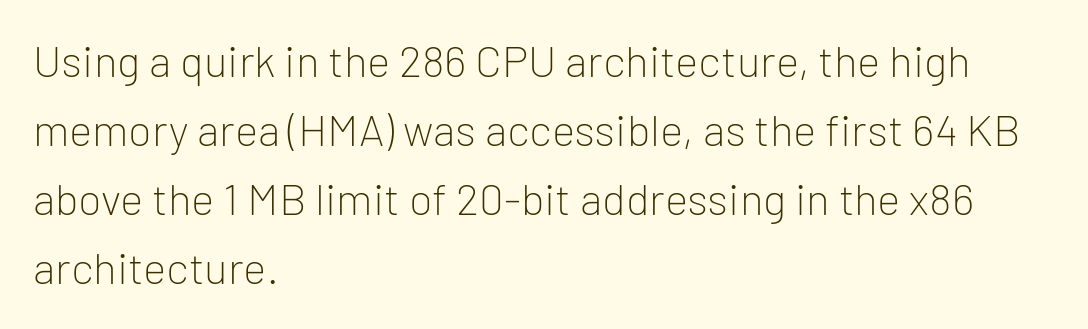
The horizontal fit of the characters is conventional and even. Nope, no serifs anywhere on these letters. On a weight scale, this lands at 450 or below. The glyphs are unaccompanied by any horizontal stroke below them.
